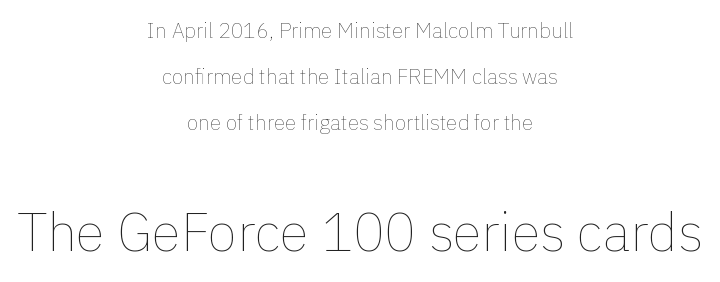
The image shows 53 px thin type, upright; set centered, loose line spacing (2.18x), normal letter spacing, not underlined; the second (bottom) block is 2.52x larger; a medium x-height.
